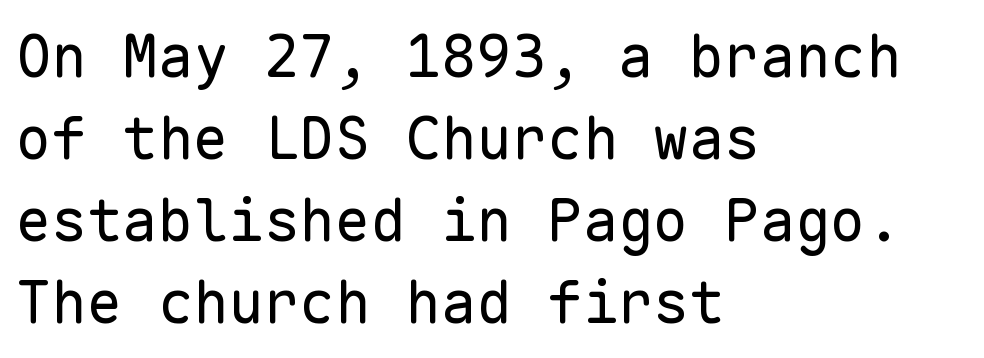
{"serif": "no", "italic": "no", "bold": "no", "weight": "regular", "width": "normal", "stroke_contrast": "low", "x_height": "medium", "monospaced": "yes", "underline": "no", "align": "left", "line_spacing": "normal", "line_spacing_ratio": 1.39, "letter_spacing": "normal", "letter_spacing_em": 0.0, "glyph_px": 59}
